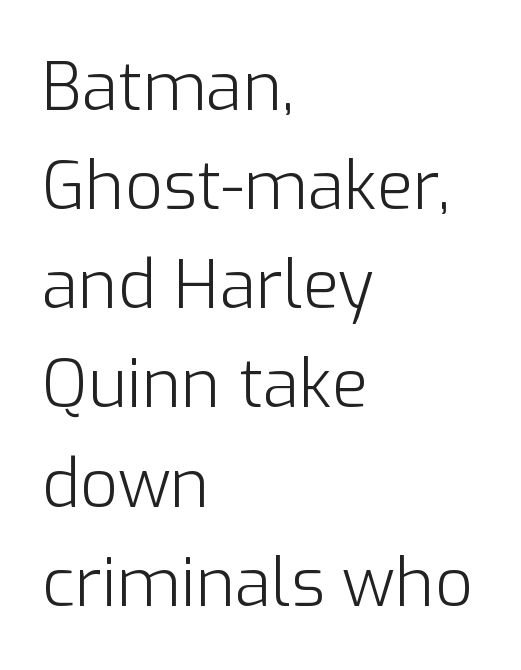
{"serif": "no", "italic": "no", "bold": "no", "weight": "light", "width": "normal", "stroke_contrast": "low", "x_height": "medium", "monospaced": "no", "underline": "no", "align": "left", "line_spacing": "normal", "line_spacing_ratio": 1.48, "letter_spacing": "normal", "letter_spacing_em": 0.0, "glyph_px": 67}
